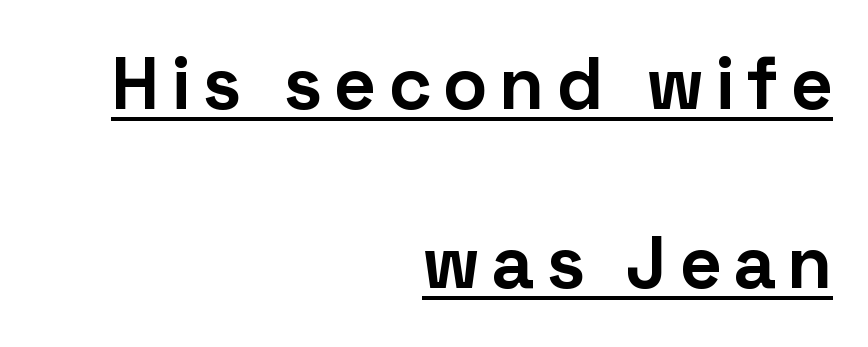
The image shows 74 px bold sans-serif type, upright; set right-aligned, loose line spacing (2.42x), underlined; low stroke contrast and a medium x-height.
